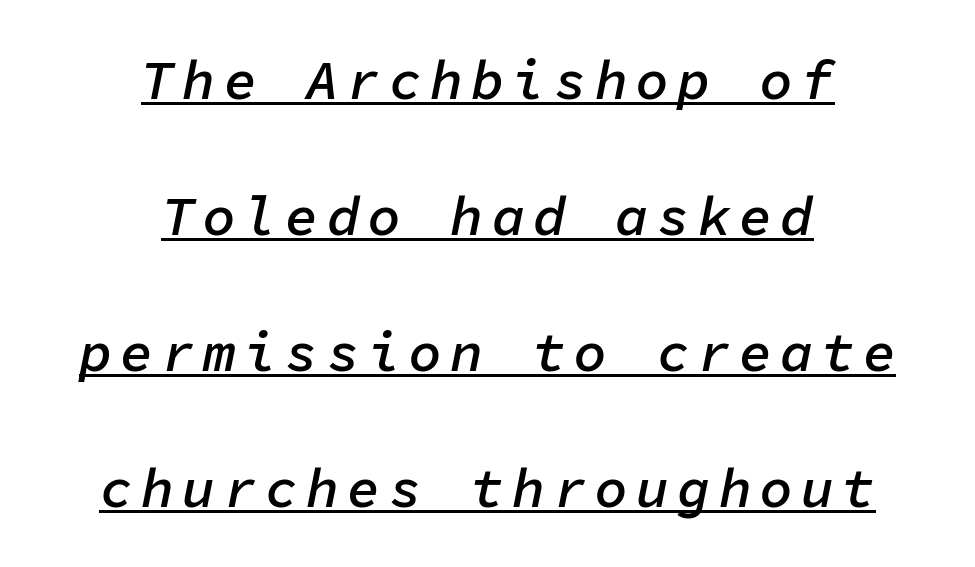
Which margin do the lines hug? Neither — every line sits in the middle. This block would shrink considerably if given ordinary leading; it's expanded now. This is moderately heavy type, rendered in semibold. Do the characters align in a grid? Yes, the font is monospaced.
